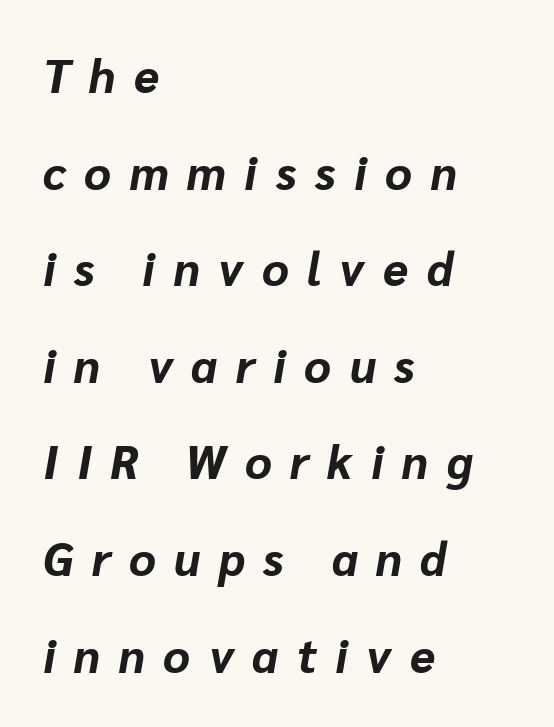
{"italic": "yes", "lean": "right", "slant_degrees": 10, "bold": "yes", "weight": "bold", "width": "normal", "stroke_contrast": "low", "x_height": "medium", "monospaced": "no", "underline": "no", "align": "left", "line_spacing": "loose", "line_spacing_ratio": 2.1, "letter_spacing": "wide", "letter_spacing_em": 0.4, "glyph_px": 46}
